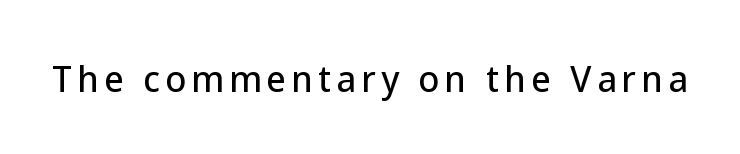
Q: Is the text italic (slanted)? A: No, it is upright.
Q: Is the typeface a serif or a sans-serif typeface? A: Sans-serif.
Q: Is the text underlined? A: No.
Q: Width (condensed, normal, or wide)? A: Normal.
Q: Stroke contrast? A: Low.
Q: x-height? A: Medium.
Q: Monospaced? A: No.
